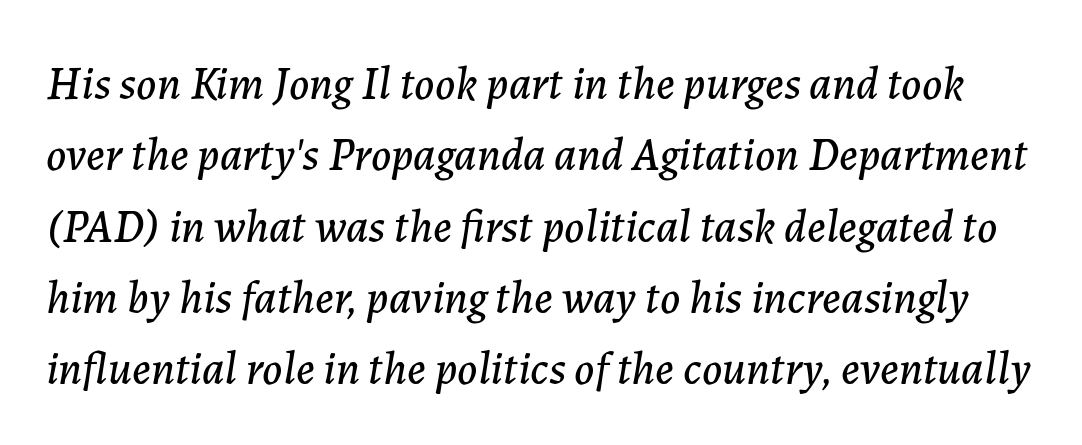
{"italic": "yes", "lean": "right", "slant_degrees": 7, "width": "normal", "stroke_contrast": "low", "x_height": "medium", "monospaced": "no", "underline": "no", "line_spacing": "normal", "line_spacing_ratio": 1.55, "letter_spacing": "normal", "letter_spacing_em": 0.0, "glyph_px": 46}
